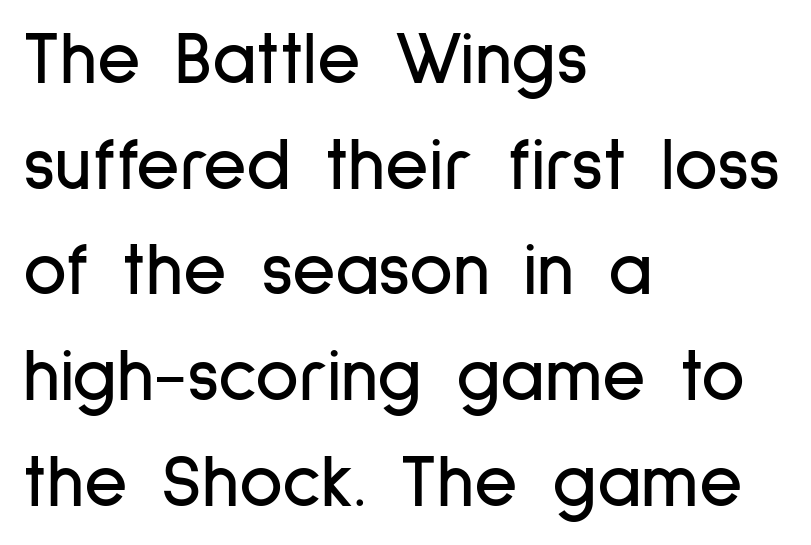
The image shows 75 px condensed sans-serif type, upright; set left-aligned, normal line spacing (1.41x), normal letter spacing, not underlined; low stroke contrast and a medium x-height.
